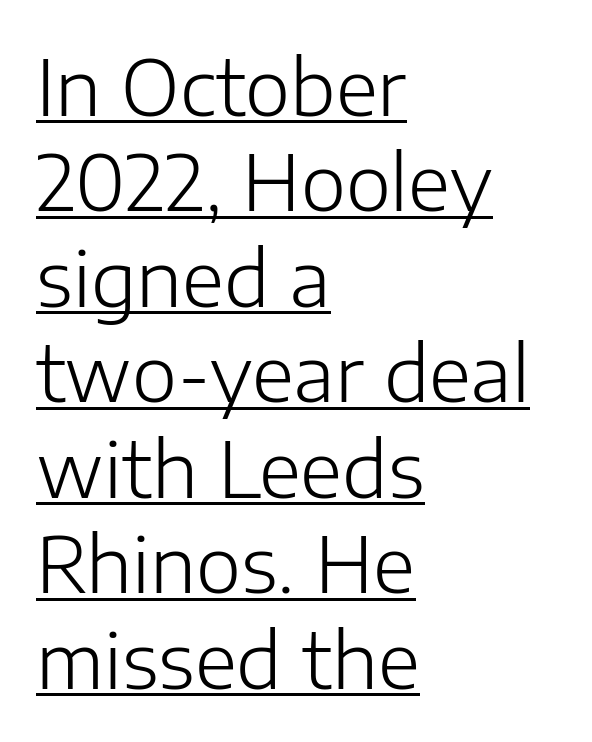
Q: Is the text bold? A: No.
Q: Is the text italic (slanted)? A: No, it is upright.
Q: Is the typeface a serif or a sans-serif typeface? A: Sans-serif.
Q: Is the text underlined? A: Yes.
Q: How is the paragraph aligned? A: Left-aligned.
Q: Is the spacing between letters normal or unusually wide? A: Normal.
Q: Width (condensed, normal, or wide)? A: Normal.
Q: Stroke contrast? A: Low.
Q: x-height? A: Medium.
Q: Monospaced? A: No.
